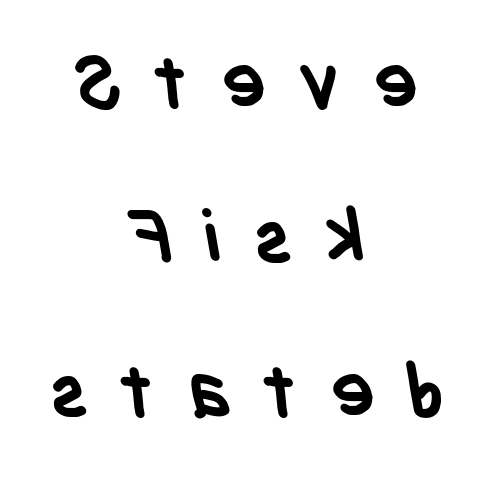
Q: Is the text bold? A: Yes.
Q: Is the typeface a serif or a sans-serif typeface? A: Sans-serif.
Q: Is the text underlined? A: No.
Q: How is the paragraph aligned? A: Centered.
Q: Is the spacing between letters normal or unusually wide? A: Unusually wide.
Q: Is the spacing between lines tight, normal or loose? A: Loose.
Q: Width (condensed, normal, or wide)? A: Condensed.
Q: Stroke contrast? A: Low.
Q: x-height? A: Large.
Q: Monospaced? A: No.
